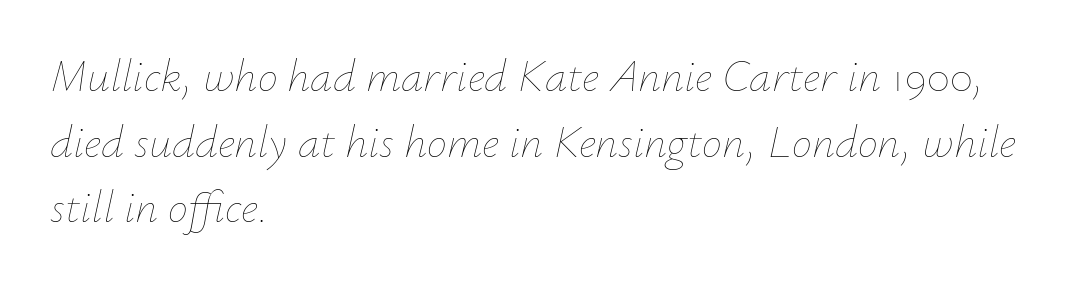
Letter spacing: default. Spacing verdict: proportional, widths tailored to each character. The specimen omits any rule beneath the text block's lines. Regular leading. Italic: yes, the glyphs are oblique. Stroke mass is kept to a normal reading level or below.
